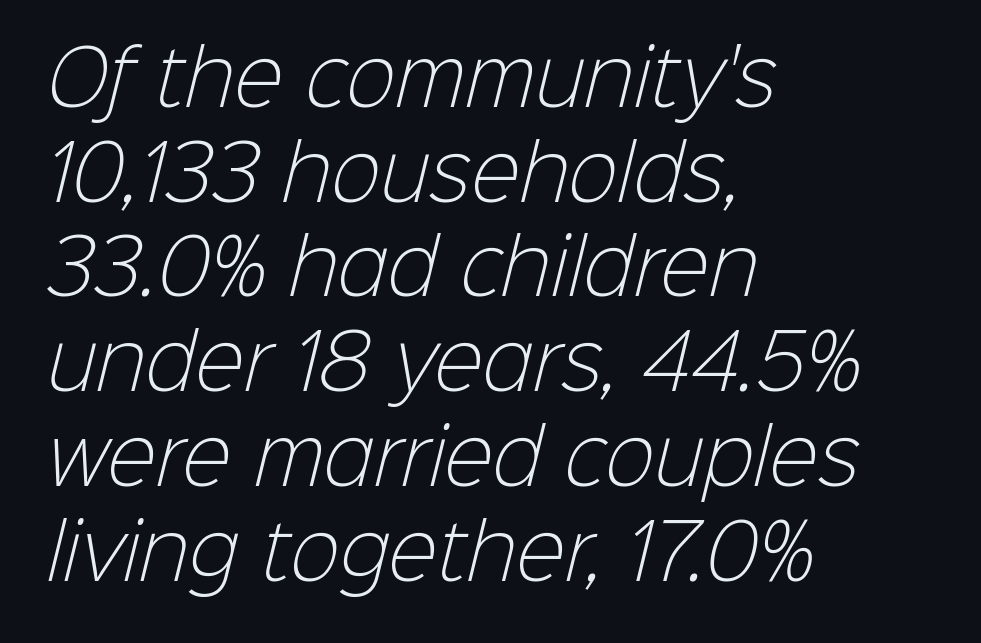
Note the varied advance widths — an 'i' is clearly narrower than an 'm'. Glance below the letters and you will spot only blank space. Default kerning and tracking; the words read as compact shapes. Stems here are at most as thick as an everyday book face. Serifs: no, the terminals of the letterforms are clean. These lines are set flush left with a ragged right edge.
